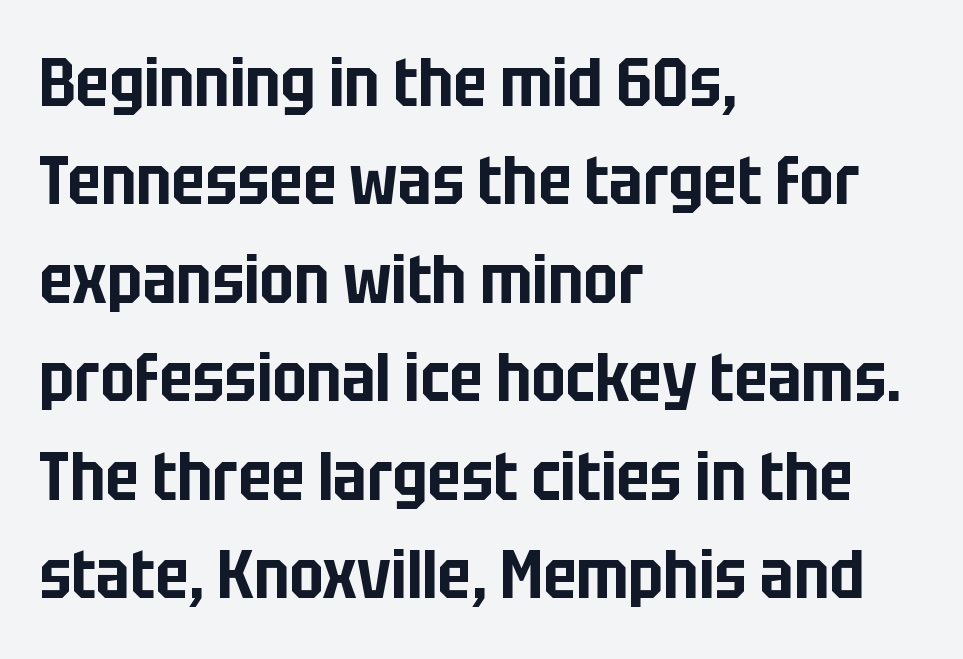
Q: Is the text italic (slanted)? A: No, it is upright.
Q: Is the typeface a serif or a sans-serif typeface? A: Sans-serif.
Q: Is the text underlined? A: No.
Q: How is the paragraph aligned? A: Left-aligned.
Q: Is the spacing between letters normal or unusually wide? A: Normal.
Q: Is the spacing between lines tight, normal or loose? A: Normal.
Q: Width (condensed, normal, or wide)? A: Condensed.
Q: Stroke contrast? A: Low.
Q: x-height? A: Large.
Q: Monospaced? A: No.
